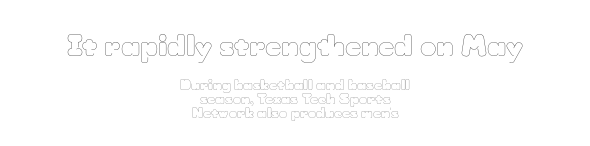
{"italic": "no", "bold": "no", "weight": "thin", "width": "normal", "stroke_contrast": "low", "x_height": "small", "monospaced": "no", "underline": "no", "align": "center", "line_spacing": "tight", "line_spacing_ratio": 0.99, "letter_spacing": "normal", "letter_spacing_em": 0.0, "larger_block": "first", "size_ratio": 2.0, "glyph_px": 28}
